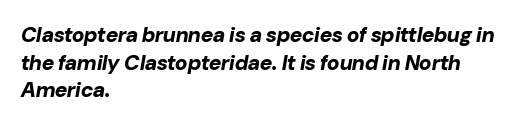
Q: Is the text bold? A: Yes.
Q: Is the text italic (slanted)? A: Yes, it leans right by about 10 degrees.
Q: Is the text underlined? A: No.
Q: How is the paragraph aligned? A: Left-aligned.
Q: Is the spacing between letters normal or unusually wide? A: Normal.
Q: Is the spacing between lines tight, normal or loose? A: Normal.
